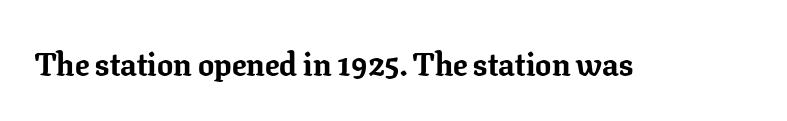
Is the type bold? Yes — the strokes are clearly thick and heavy. Rule under the text: the space is simply empty. Italic: no, the glyphs are upright roman. Each letter keeps its own natural width here, so spacing adapts to shape.
